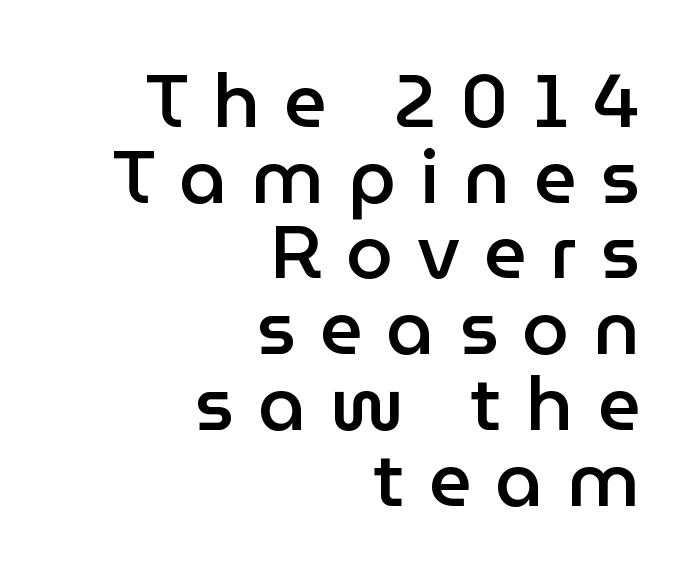
Glance below the letters and you will spot only blank space. Are there feet on the stems? There aren't — it's a sans. Words appear elongated and porous because spacing is wide. Alignment: flush right.
